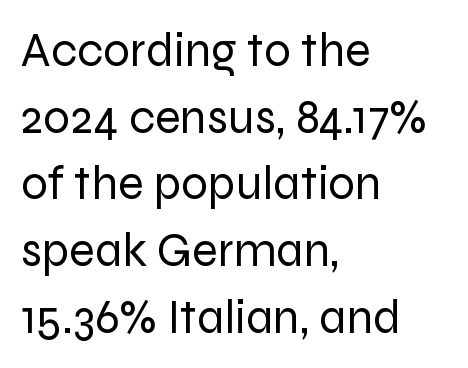
The image shows 48 px regular-weight sans-serif type, upright; set left-aligned, normal line spacing (1.39x), normal letter spacing, not underlined; low stroke contrast and a medium x-height.
